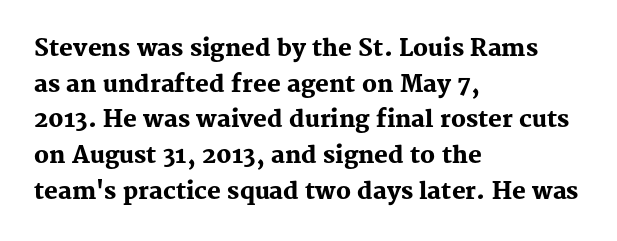
The image shows 23 px bold type, upright; set left-aligned, normal line spacing (1.55x), normal letter spacing, not underlined.
